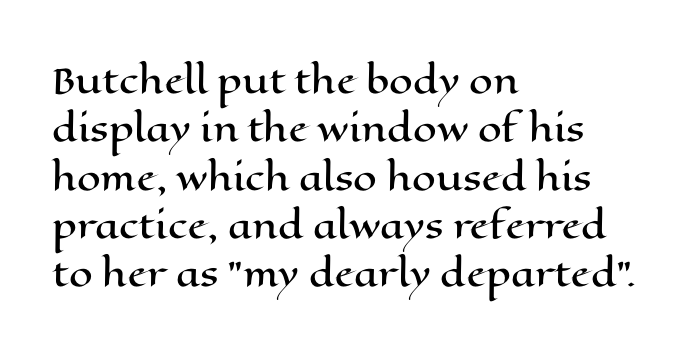
Q: Is the text italic (slanted)? A: No, it is upright.
Q: Is the text underlined? A: No.
Q: How is the paragraph aligned? A: Left-aligned.
Q: Is the spacing between letters normal or unusually wide? A: Normal.
Q: Is the spacing between lines tight, normal or loose? A: Normal.
Q: Width (condensed, normal, or wide)? A: Wide.
Q: Stroke contrast? A: High.
Q: x-height? A: Medium.
Q: Monospaced? A: No.
